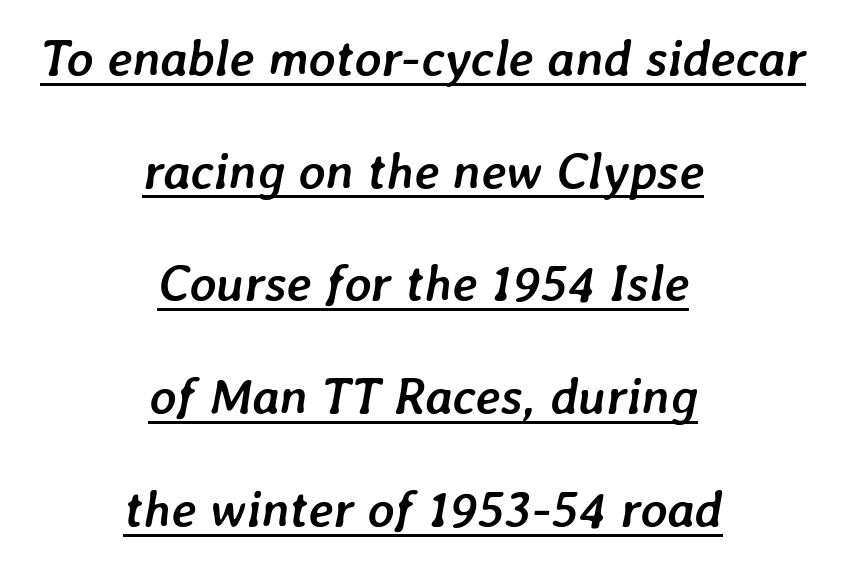
Does the leading feel generous? Absolutely, it's lavish. Compared with typical body copy, the letter spacing here is the same. Strong, thick strokes mark this as bold type. Notice how a bar underscores the lettering throughout. The letters are slanted; this is an italic face. The face used here is proportionally spaced, like ordinary book or web type.
